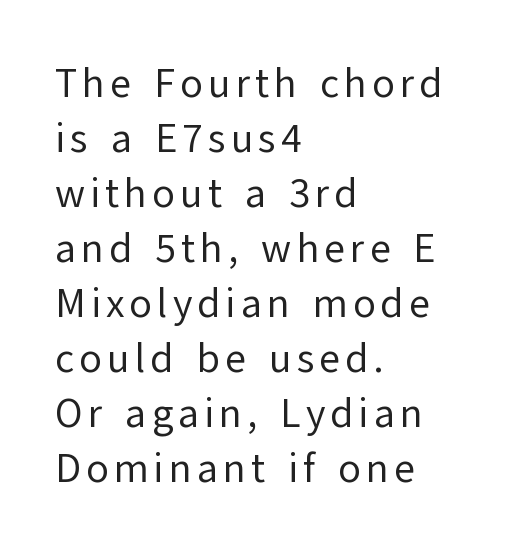
Is this a fixed-width face? No — the glyphs have proportional, varying widths. Type style note: lacks serifs. Summary of weight: not heavy and not bold. Has an underline been added? It has not.
